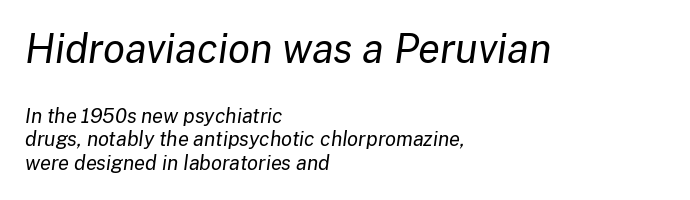
The image shows 40 px regular-weight type, italic (leaning right); set left-aligned, line spacing 1.17x, normal letter spacing, not underlined; the first (top) block is 2.0x larger; low stroke contrast and a medium x-height.
